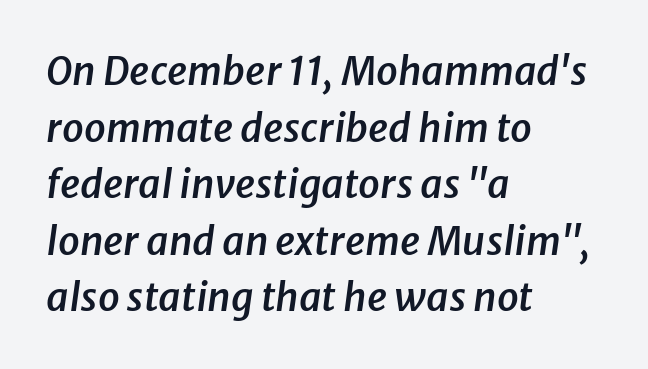
Emphasis-style slanted type is in use. The rows are spaced the way most documents space them. Note the varied advance widths — an 'i' is clearly narrower than an 'm'. The gaps between neighbouring characters are ordinary and unremarkable.
